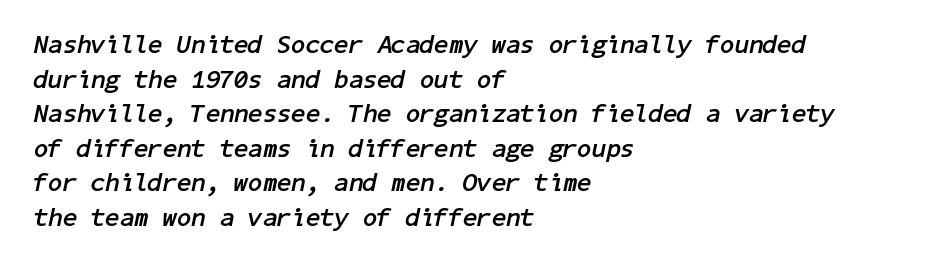
{"italic": "yes", "lean": "right", "slant_degrees": 11, "bold": "yes", "underline": "no", "align": "left", "line_spacing": "normal", "line_spacing_ratio": 1.33, "letter_spacing": "normal", "letter_spacing_em": 0.0, "glyph_px": 26}
